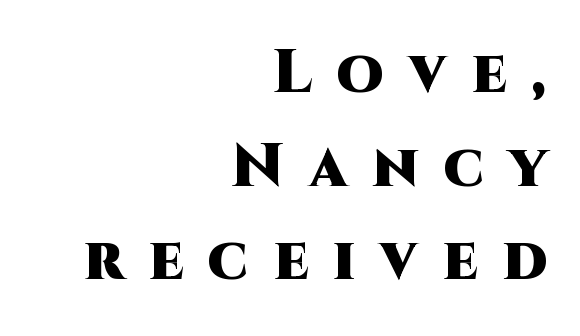
{"serif": "no", "italic": "no", "bold": "yes", "weight": "heavy", "width": "normal", "stroke_contrast": "high", "x_height": "large", "monospaced": "no", "underline": "no", "align": "right", "line_spacing": "normal", "line_spacing_ratio": 1.56, "letter_spacing": "wide", "letter_spacing_em": 0.42, "glyph_px": 60}
